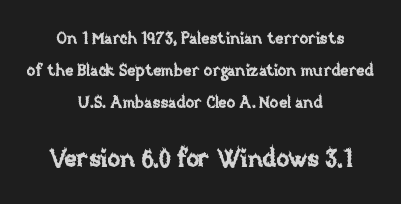
This sample uses plain, unmodified letter spacing. The rendering uses a large line-height, opening up the rows. Unlike italic type, these characters show no tilt at all. Teacher's note: observe the equal gaps on both sides — that is centered alignment.
